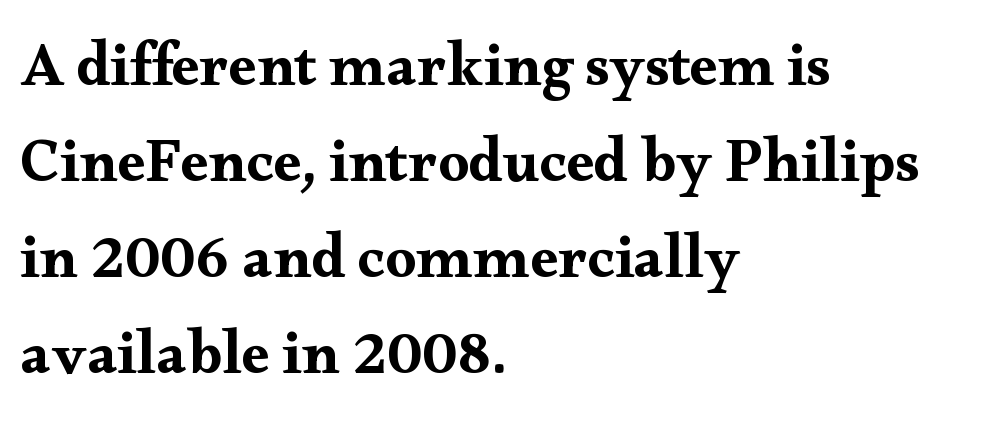
{"serif": "yes", "italic": "no", "width": "wide", "stroke_contrast": "medium", "x_height": "small", "monospaced": "no", "underline": "no", "align": "left", "line_spacing": "normal", "line_spacing_ratio": 1.55, "letter_spacing": "normal", "letter_spacing_em": 0.0, "glyph_px": 62}
